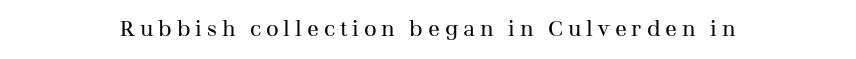
Q: Is the text bold? A: No.
Q: Is the text italic (slanted)? A: No, it is upright.
Q: Is the text underlined? A: No.
Q: Is the spacing between letters normal or unusually wide? A: Unusually wide.
